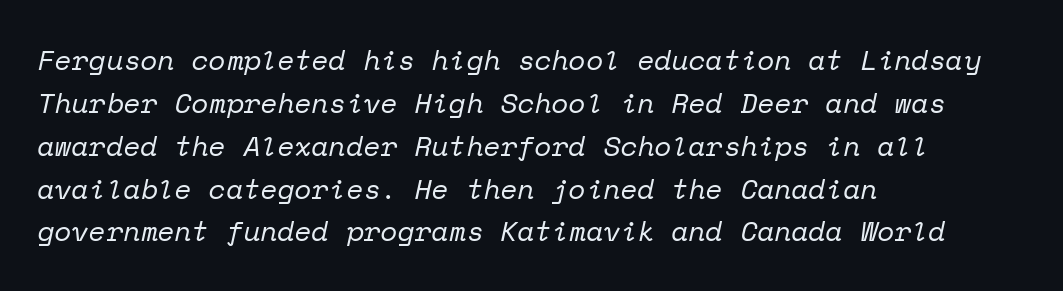
Q: Is the text bold? A: No.
Q: Is the text italic (slanted)? A: Yes, it leans right by about 12 degrees.
Q: Is the typeface a serif or a sans-serif typeface? A: Serif.
Q: Is the text underlined? A: No.
Q: How is the paragraph aligned? A: Left-aligned.
Q: Is the spacing between letters normal or unusually wide? A: Normal.
Q: Is the spacing between lines tight, normal or loose? A: Normal.
Q: Width (condensed, normal, or wide)? A: Normal.
Q: Stroke contrast? A: Low.
Q: x-height? A: Medium.
Q: Monospaced? A: Yes.
